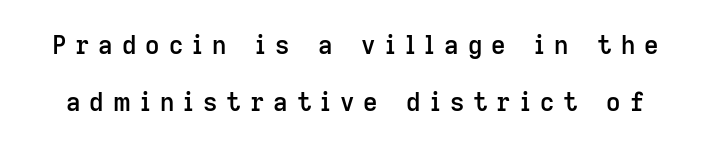
The image shows 25 px text type, upright; set loose line spacing (2.29x), unusually wide letter spacing (+0.36 em), not underlined.
